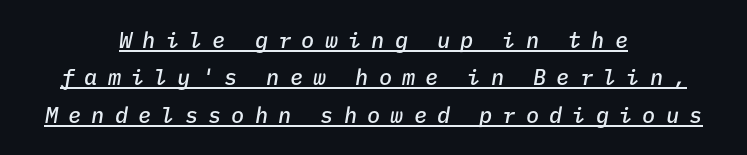
Q: Is the text bold? A: Semi-bold.
Q: Is the text italic (slanted)? A: Yes, it leans right by about 9 degrees.
Q: Is the text underlined? A: Yes.
Q: How is the paragraph aligned? A: Centered.
Q: Is the spacing between letters normal or unusually wide? A: Unusually wide.
Q: Is the spacing between lines tight, normal or loose? A: Normal.
